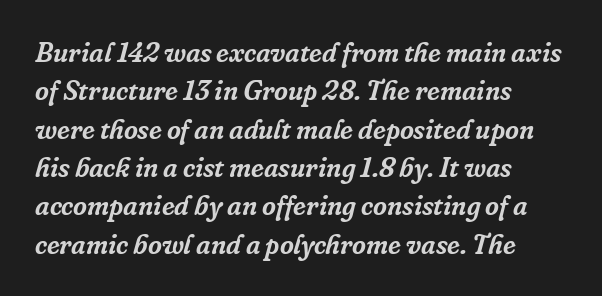
The image shows 27 px text type, italic (leaning right); set left-aligned, normal line spacing (1.42x), normal letter spacing, not underlined.
